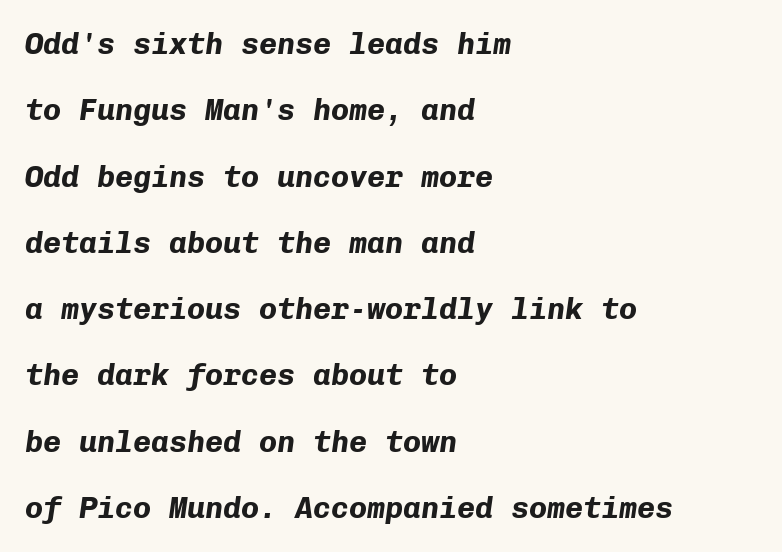
The image shows 30 px bold type, italic (leaning right), monospaced; set left-aligned, loose line spacing (2.21x), normal letter spacing, not underlined; low stroke contrast and a medium x-height.
